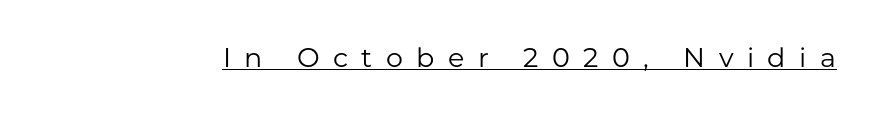
The image shows 27 px text type, upright; set unusually wide letter spacing (+0.5 em), underlined.
